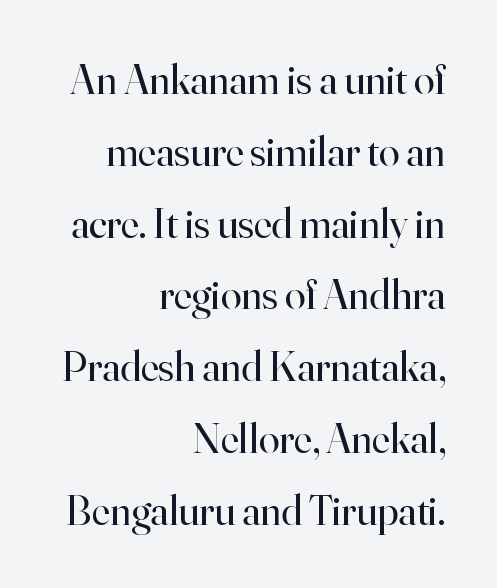
The image shows 42 px regular-weight serif type, upright; set right-aligned, line spacing 1.71x, normal letter spacing, not underlined; high stroke contrast and a small x-height.
